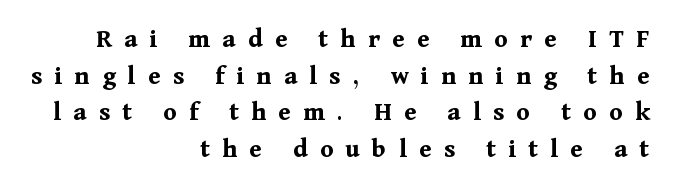
The image shows 27 px bold type, upright; set right-aligned, normal line spacing (1.36x), unusually wide letter spacing (+0.46 em), not underlined.
